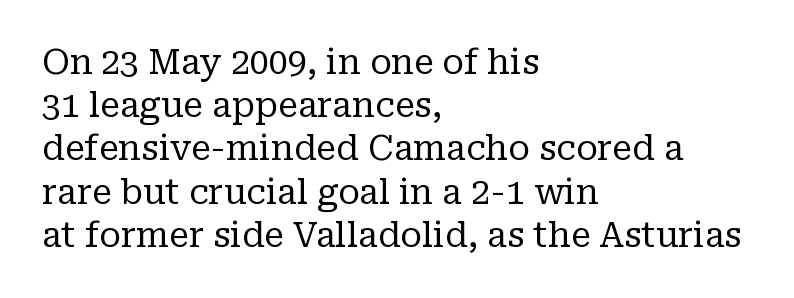
The image shows 34 px regular-weight serif type, upright; set left-aligned, normal line spacing (1.27x), normal letter spacing, not underlined; low stroke contrast and a medium x-height.
